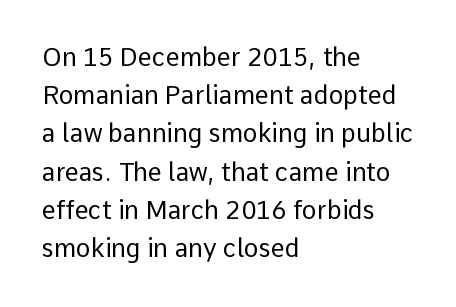
The image shows 25 px text type, upright; set left-aligned, normal line spacing (1.53x), normal letter spacing, not underlined.
